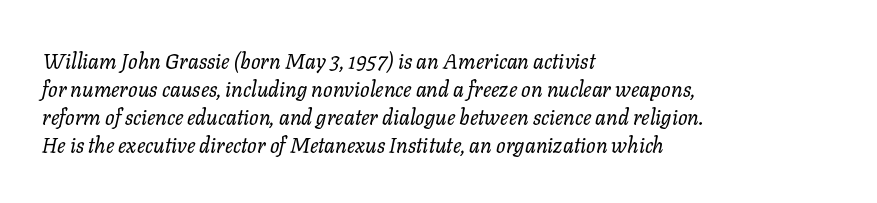
{"italic": "yes", "lean": "right", "slant_degrees": 11, "bold": "no", "underline": "no", "align": "left", "line_spacing": "normal", "line_spacing_ratio": 1.34, "letter_spacing": "normal", "letter_spacing_em": 0.0, "glyph_px": 21}
